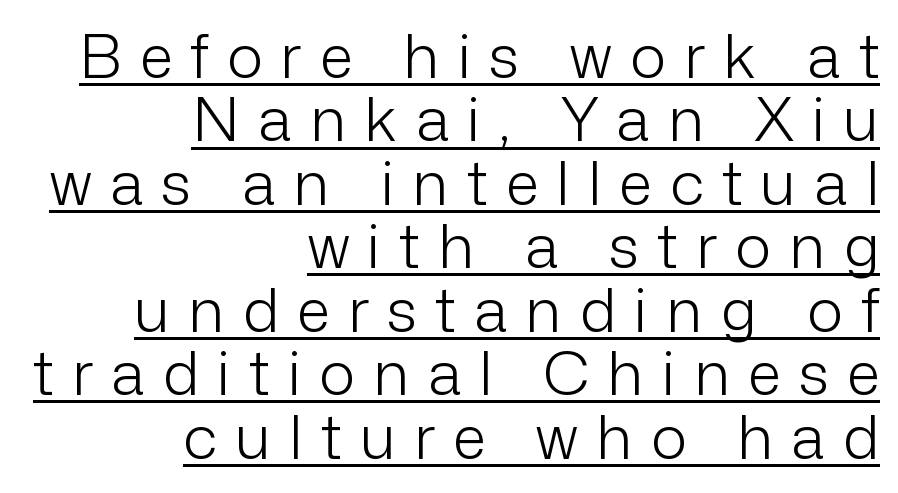
The image shows 61 px light sans-serif type, upright; set right-aligned, tight line spacing (1.04x), unusually wide letter spacing (+0.3 em), underlined; low stroke contrast and a medium x-height.
